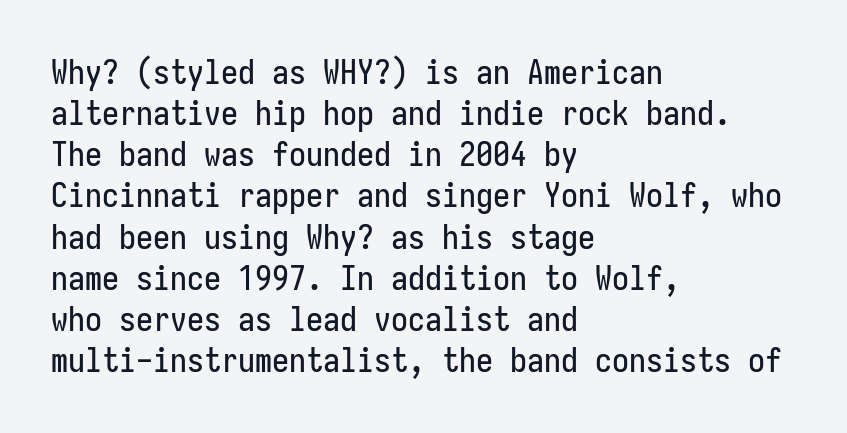
Q: Is the text italic (slanted)? A: No, it is upright.
Q: Is the typeface a serif or a sans-serif typeface? A: Sans-serif.
Q: Is the text underlined? A: No.
Q: How is the paragraph aligned? A: Left-aligned.
Q: Is the spacing between letters normal or unusually wide? A: Normal.
Q: Width (condensed, normal, or wide)? A: Condensed.
Q: Stroke contrast? A: Low.
Q: x-height? A: Medium.
Q: Monospaced? A: Yes.
